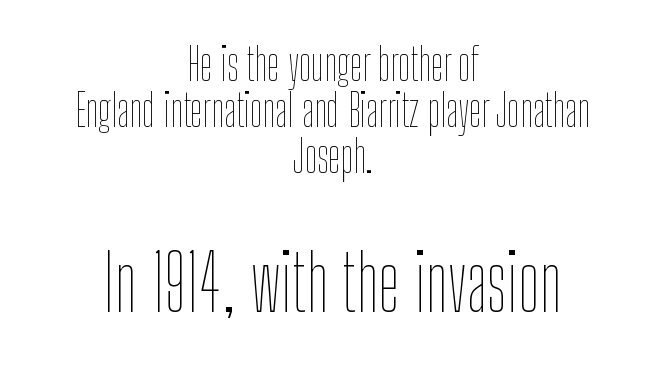
{"italic": "no", "bold": "no", "weight": "thin", "width": "condensed", "stroke_contrast": "low", "x_height": "medium", "monospaced": "no", "underline": "no", "align": "center", "line_spacing": "tight", "line_spacing_ratio": 1.04, "letter_spacing": "normal", "letter_spacing_em": 0.0, "larger_block": "second", "size_ratio": 1.75, "glyph_px": 77}
